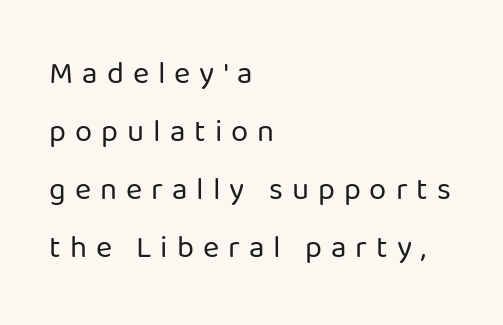
The image shows 31 px regular-weight sans-serif type, upright; set left-aligned, line spacing 1.87x, unusually wide letter spacing (+0.29 em), not underlined; low stroke contrast and a medium x-height.
